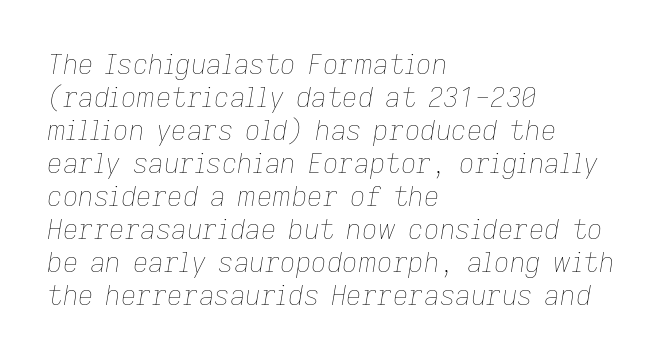
{"italic": "yes", "lean": "right", "slant_degrees": 9, "bold": "no", "underline": "no", "align": "left", "line_spacing_ratio": 1.22, "letter_spacing": "normal", "letter_spacing_em": 0.0, "glyph_px": 27}
